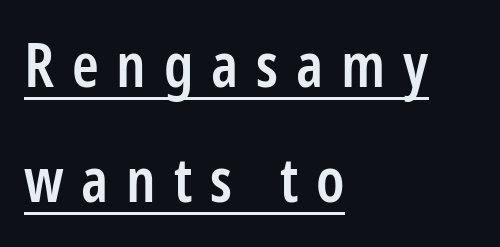
The image shows 61 px semibold, condensed sans-serif type, upright; set left-aligned, line spacing 1.88x, unusually wide letter spacing (+0.29 em), underlined; low stroke contrast and a medium x-height.
